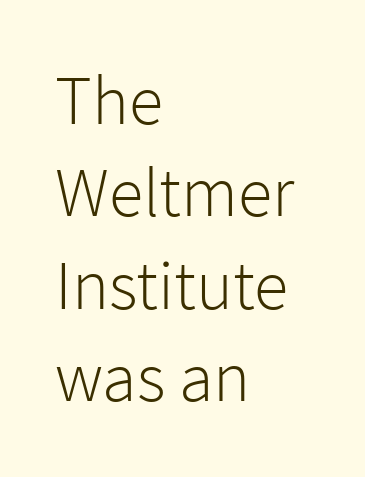
The image shows 70 px light sans-serif type, upright; set left-aligned, normal line spacing (1.32x), normal letter spacing, not underlined; low stroke contrast and a medium x-height.
